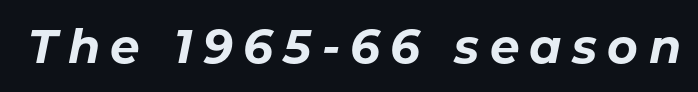
{"italic": "yes", "lean": "right", "slant_degrees": 11, "bold": "yes", "weight": "bold", "width": "normal", "stroke_contrast": "low", "x_height": "medium", "monospaced": "no", "underline": "no", "letter_spacing": "wide", "letter_spacing_em": 0.22, "glyph_px": 47}
